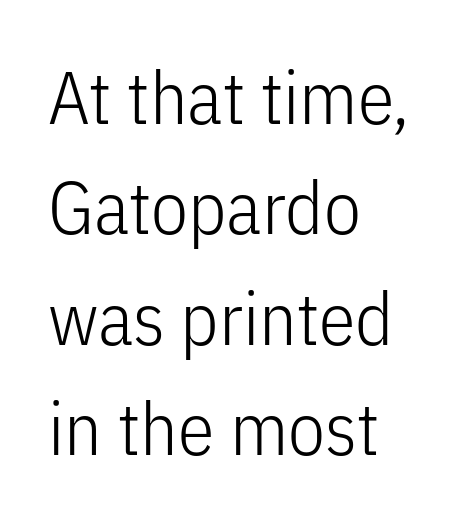
Q: Is the text bold? A: No.
Q: Is the text italic (slanted)? A: No, it is upright.
Q: Is the typeface a serif or a sans-serif typeface? A: Sans-serif.
Q: Is the text underlined? A: No.
Q: How is the paragraph aligned? A: Left-aligned.
Q: Is the spacing between letters normal or unusually wide? A: Normal.
Q: Is the spacing between lines tight, normal or loose? A: Normal.
Q: Width (condensed, normal, or wide)? A: Condensed.
Q: Stroke contrast? A: Low.
Q: x-height? A: Medium.
Q: Monospaced? A: No.
